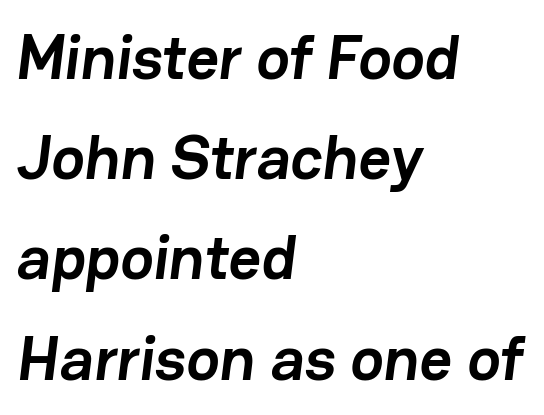
{"serif": "no", "bold": "yes", "weight": "semibold", "width": "normal", "stroke_contrast": "low", "x_height": "medium", "monospaced": "no", "underline": "no", "align": "left", "line_spacing": "normal", "line_spacing_ratio": 1.59, "letter_spacing": "normal", "letter_spacing_em": 0.0, "glyph_px": 63}
